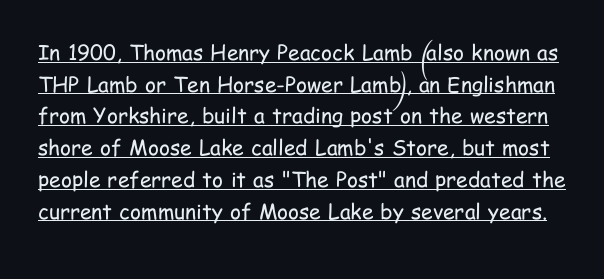
{"italic": "no", "bold": "no", "underline": "yes", "line_spacing": "normal", "line_spacing_ratio": 1.51, "letter_spacing": "normal", "letter_spacing_em": 0.0, "glyph_px": 21}
